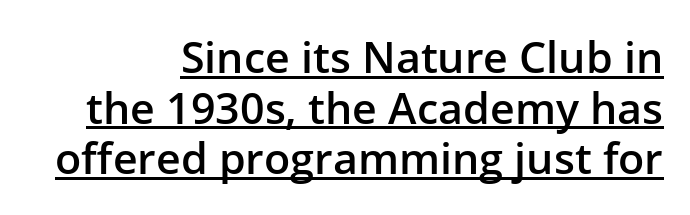
The rendered words wear a rule along their underside. A somewhat darkened texture: the type is semibold rather than bold. Font category for this specimen: sans-serif. Short and long lines alike share a common ending point at right. Each letter keeps its own natural width here, so spacing adapts to shape.
